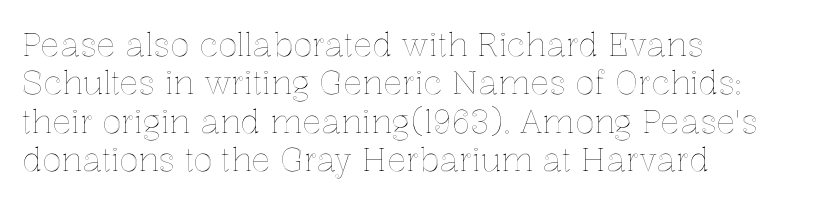
{"italic": "no", "width": "normal", "x_height": "medium", "monospaced": "no", "underline": "no", "align": "left", "line_spacing_ratio": 1.2, "letter_spacing": "normal", "letter_spacing_em": 0.0, "glyph_px": 32}
